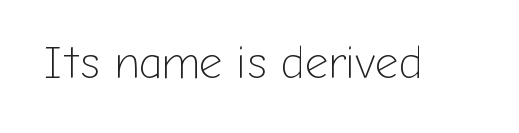
The image shows 46 px light sans-serif type, upright; set normal letter spacing, not underlined; low stroke contrast and a medium x-height.
